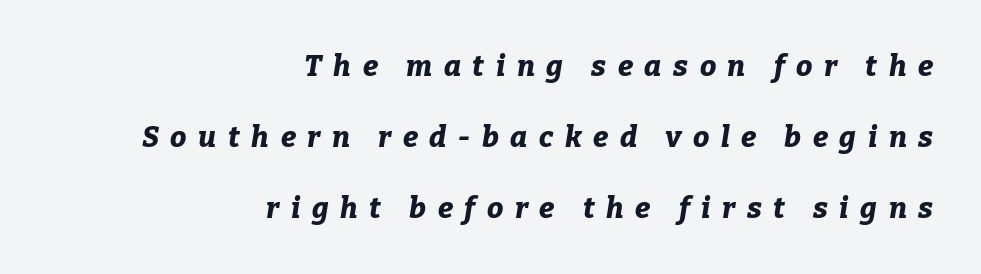
The image shows 29 px bold type, italic (leaning right); set right-aligned, loose line spacing (2.44x), unusually wide letter spacing (+0.4 em), not underlined; low stroke contrast and a medium x-height.
